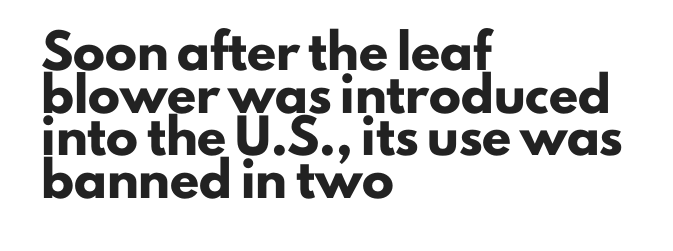
{"serif": "no", "italic": "no", "bold": "yes", "weight": "heavy", "width": "normal", "stroke_contrast": "low", "x_height": "small", "monospaced": "no", "underline": "no", "align": "left", "line_spacing": "normal", "line_spacing_ratio": 1.33, "letter_spacing": "normal", "letter_spacing_em": 0.0, "glyph_px": 32}
